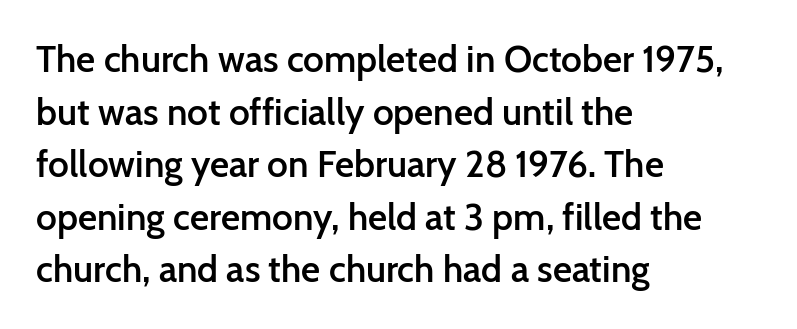
Q: Is the text bold? A: Semi-bold.
Q: Is the text italic (slanted)? A: No, it is upright.
Q: Is the typeface a serif or a sans-serif typeface? A: Sans-serif.
Q: Is the text underlined? A: No.
Q: How is the paragraph aligned? A: Left-aligned.
Q: Is the spacing between letters normal or unusually wide? A: Normal.
Q: Is the spacing between lines tight, normal or loose? A: Normal.
Q: Width (condensed, normal, or wide)? A: Normal.
Q: Stroke contrast? A: Low.
Q: x-height? A: Medium.
Q: Monospaced? A: No.
